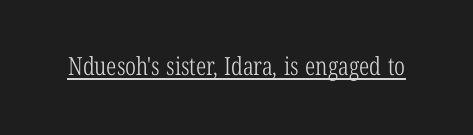
{"italic": "no", "bold": "no", "underline": "yes", "letter_spacing": "normal", "letter_spacing_em": 0.0, "glyph_px": 25}
